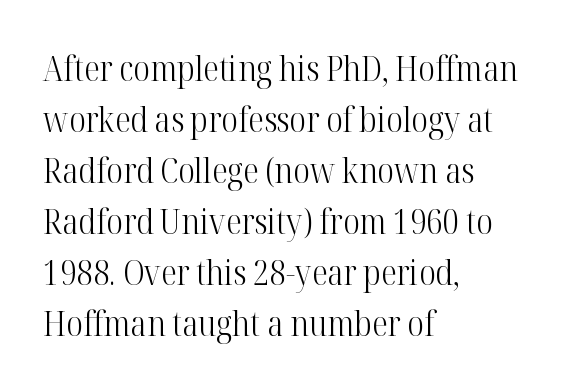
{"serif": "yes", "italic": "no", "bold": "no", "weight": "light", "width": "condensed", "stroke_contrast": "high", "x_height": "medium", "monospaced": "no", "underline": "no", "align": "left", "line_spacing": "normal", "line_spacing_ratio": 1.46, "letter_spacing": "normal", "letter_spacing_em": 0.0, "glyph_px": 35}
